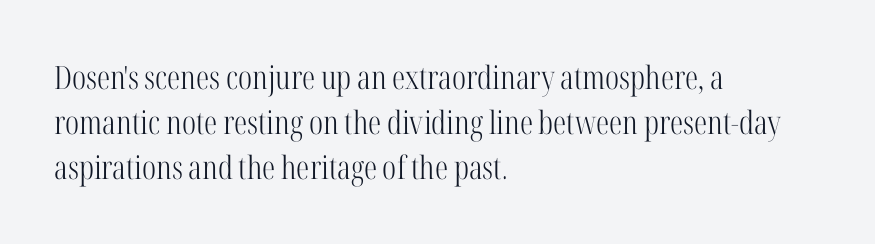
Q: Is the text bold? A: No.
Q: Is the text italic (slanted)? A: No, it is upright.
Q: Is the typeface a serif or a sans-serif typeface? A: Serif.
Q: Is the text underlined? A: No.
Q: How is the paragraph aligned? A: Left-aligned.
Q: Is the spacing between letters normal or unusually wide? A: Normal.
Q: Is the spacing between lines tight, normal or loose? A: Normal.
Q: Width (condensed, normal, or wide)? A: Condensed.
Q: Stroke contrast? A: High.
Q: x-height? A: Medium.
Q: Monospaced? A: No.
